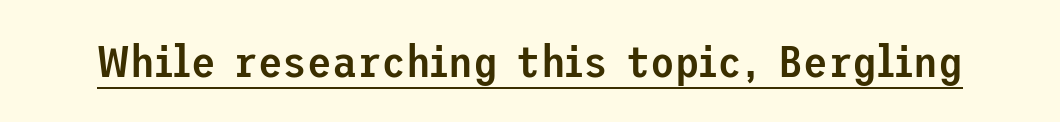
I'd describe the lettering as semibold — firm but not a full bold. Does the lettering tilt? It doesn't — this is upright. The face used here appears with an underline applied. Standard letterfit; no display-style spreading of the glyphs. Note: no serifs on the glyphs.
